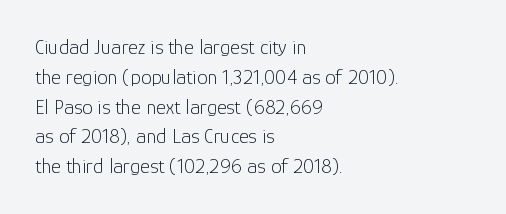
Q: Is the text bold? A: No.
Q: Is the text italic (slanted)? A: No, it is upright.
Q: Is the text underlined? A: No.
Q: How is the paragraph aligned? A: Left-aligned.
Q: Is the spacing between letters normal or unusually wide? A: Normal.
Q: Is the spacing between lines tight, normal or loose? A: Normal.
